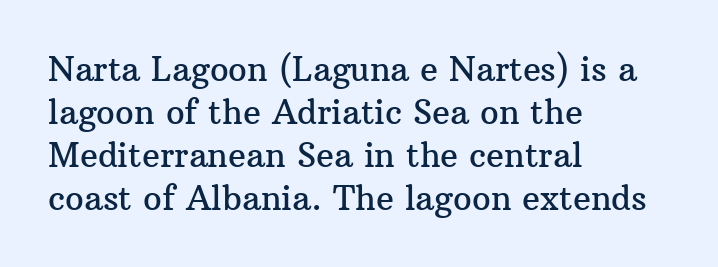
Casual observation: everything's shoved over to the left. Unlike italic type, these characters show no tilt at all. How are the letters spaced? Ordinarily, with no added tracking. The glyphs in this specimen are seriffed. Evenly set lines give the paragraph a standard silhouette. No word sits above an underline.
